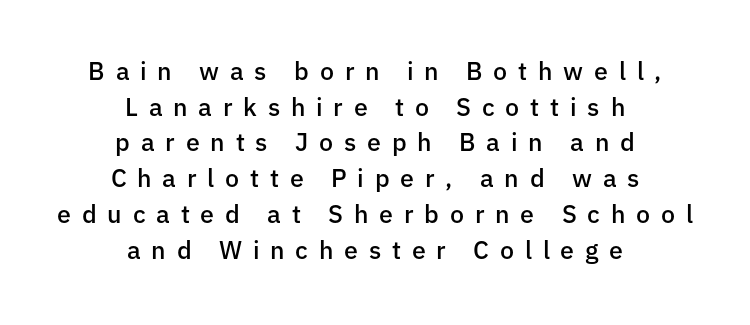
A bare baseline throughout the passage. Tracking here is generous; glyphs stand well apart from one another. Ordinary non-slanted type is in use. Compared with an ordinary text face, these strokes are moderately heavier — a semibold. Does the copy run flush right? No — it is centered line by line. These lines sit exactly where default settings would place them.
